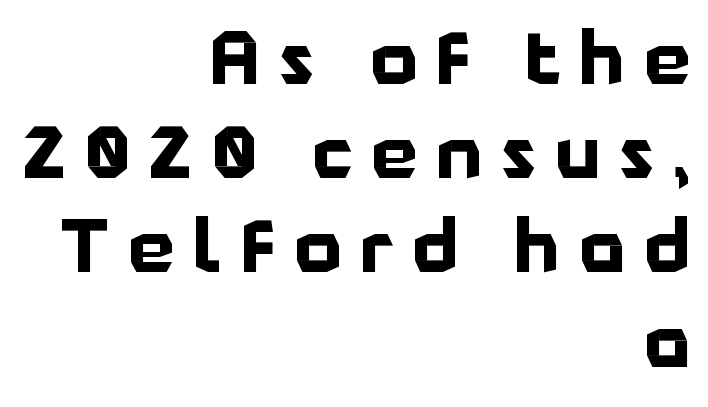
Q: Is the text bold? A: Yes.
Q: Is the text italic (slanted)? A: No, it is upright.
Q: Is the typeface a serif or a sans-serif typeface? A: Sans-serif.
Q: Is the text underlined? A: No.
Q: How is the paragraph aligned? A: Right-aligned.
Q: Is the spacing between letters normal or unusually wide? A: Unusually wide.
Q: Is the spacing between lines tight, normal or loose? A: Normal.
Q: Width (condensed, normal, or wide)? A: Normal.
Q: Stroke contrast? A: Low.
Q: x-height? A: Medium.
Q: Monospaced? A: No.
